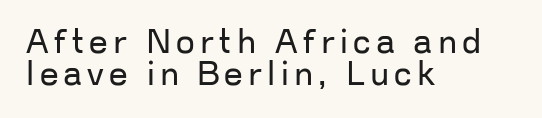
Q: Is the text bold? A: No.
Q: Is the text italic (slanted)? A: No, it is upright.
Q: Is the typeface a serif or a sans-serif typeface? A: Sans-serif.
Q: Is the text underlined? A: No.
Q: How is the paragraph aligned? A: Left-aligned.
Q: Is the spacing between lines tight, normal or loose? A: Tight.
Q: Width (condensed, normal, or wide)? A: Normal.
Q: Stroke contrast? A: Low.
Q: x-height? A: Medium.
Q: Monospaced? A: No.
